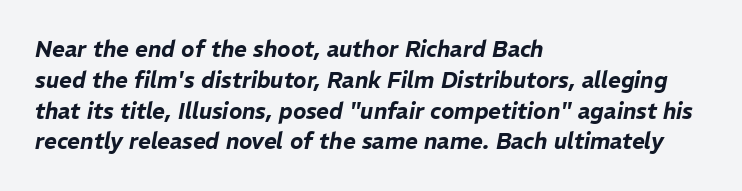
{"italic": "yes", "lean": "right", "slant_degrees": 11, "underline": "no", "align": "left", "line_spacing": "normal", "line_spacing_ratio": 1.4, "letter_spacing": "normal", "letter_spacing_em": 0.0, "glyph_px": 22}
